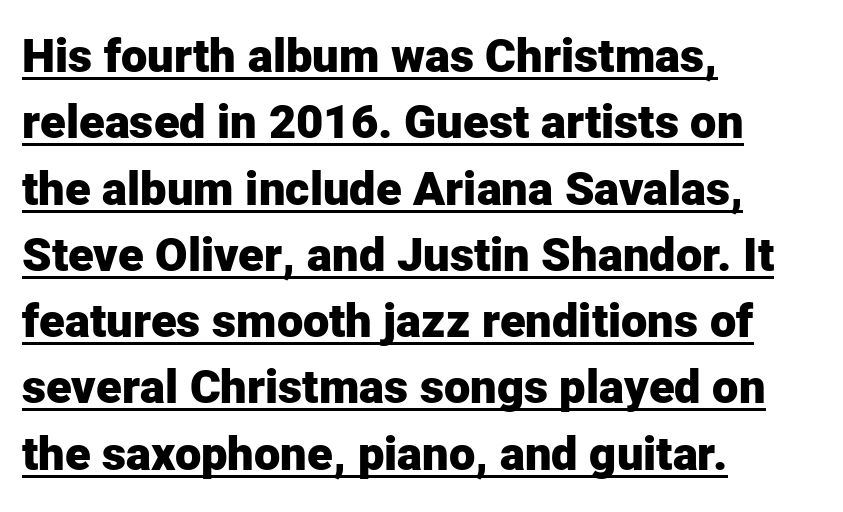
The image shows 47 px heavy sans-serif type, upright; set left-aligned, normal line spacing (1.41x), normal letter spacing, underlined; low stroke contrast and a medium x-height.
